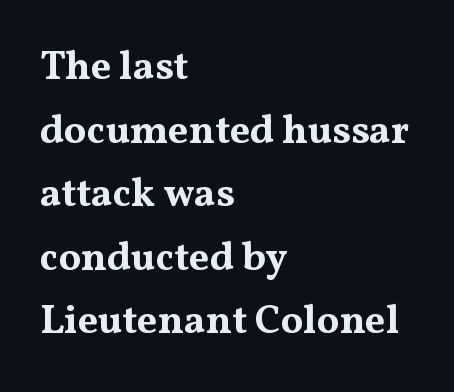
Plain, unruled lines of type. If you drew a line through each stem, it would be perfectly vertical. A typesetter would call this zero additional tracking. Leftover space on each line is placed entirely after the last word. This is serif lettering, the kind often seen in printed books.
